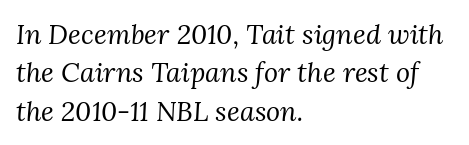
Q: Is the text bold? A: No.
Q: Is the text italic (slanted)? A: Yes, it leans right by about 3 degrees.
Q: Is the text underlined? A: No.
Q: How is the paragraph aligned? A: Left-aligned.
Q: Is the spacing between letters normal or unusually wide? A: Normal.
Q: Is the spacing between lines tight, normal or loose? A: Normal.
